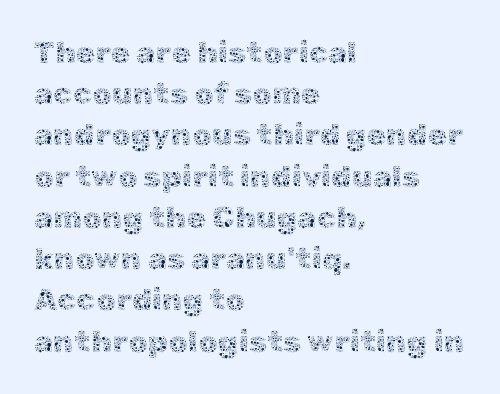
The image shows 31 px thin type, upright; set left-aligned, normal line spacing (1.33x), normal letter spacing, not underlined; a medium x-height.
